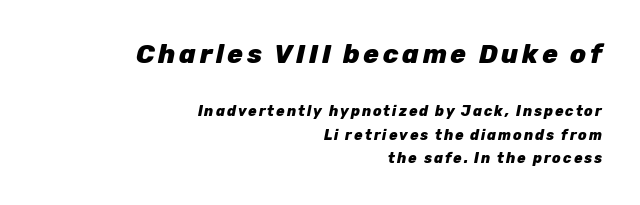
Q: Is the text bold? A: Yes.
Q: Is the text italic (slanted)? A: Yes, it leans right by about 12 degrees.
Q: Is the text underlined? A: No.
Q: How is the paragraph aligned? A: Right-aligned.
Q: Is the spacing between lines tight, normal or loose? A: Normal.
Q: Which block of text is set in a larger size, the first (top) or the second (bottom)? A: The first (top) one.
